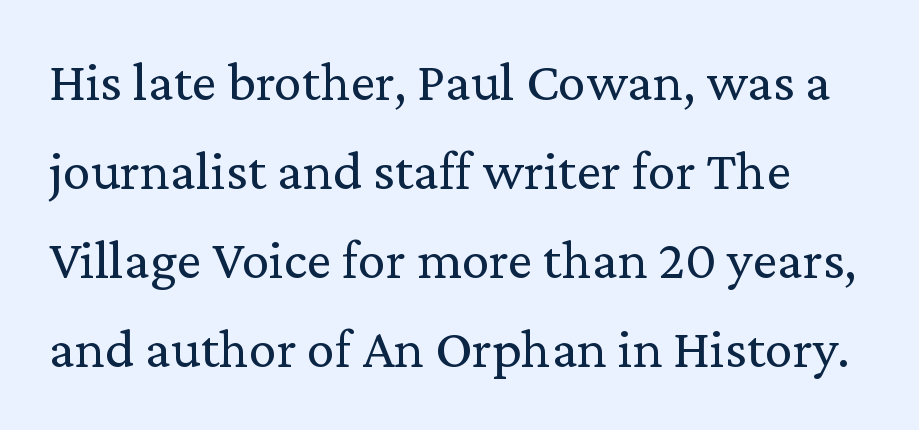
Q: Is the text bold? A: No.
Q: Is the text italic (slanted)? A: No, it is upright.
Q: Is the typeface a serif or a sans-serif typeface? A: Serif.
Q: Is the text underlined? A: No.
Q: Is the spacing between letters normal or unusually wide? A: Normal.
Q: Is the spacing between lines tight, normal or loose? A: Normal.
Q: Width (condensed, normal, or wide)? A: Normal.
Q: Stroke contrast? A: Low.
Q: x-height? A: Medium.
Q: Monospaced? A: No.
